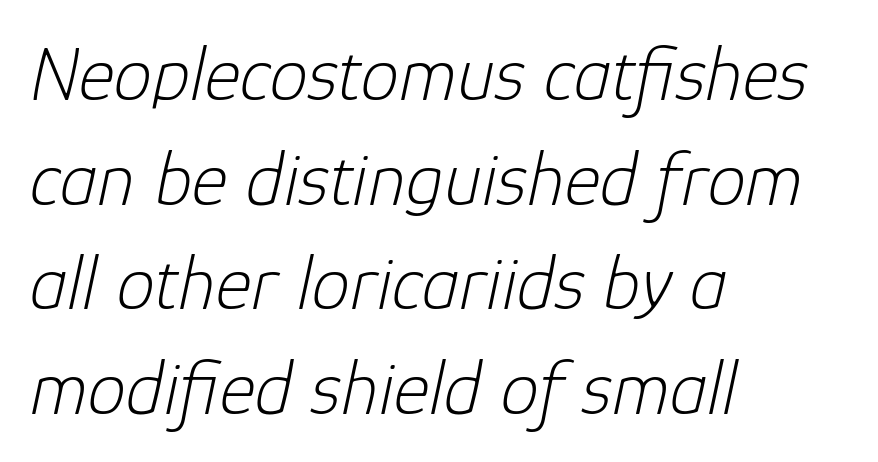
Q: Is the text bold? A: No.
Q: Is the text italic (slanted)? A: Yes, it leans right by about 12 degrees.
Q: Is the text underlined? A: No.
Q: How is the paragraph aligned? A: Left-aligned.
Q: Is the spacing between letters normal or unusually wide? A: Normal.
Q: Is the spacing between lines tight, normal or loose? A: Normal.
Q: Width (condensed, normal, or wide)? A: Normal.
Q: Stroke contrast? A: Low.
Q: x-height? A: Medium.
Q: Monospaced? A: No.
